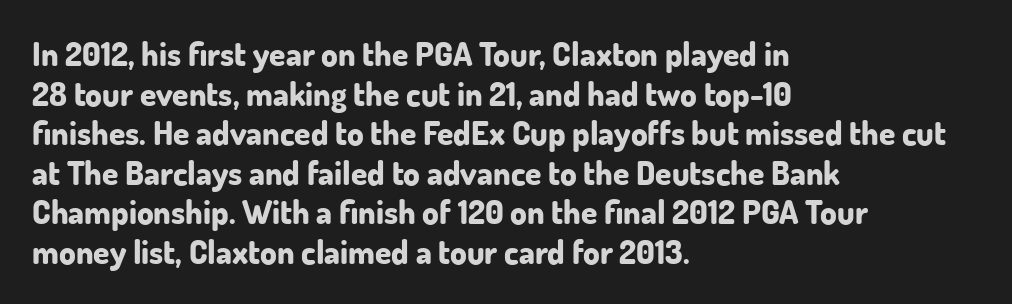
{"serif": "no", "italic": "no", "bold": "yes", "weight": "bold", "width": "normal", "stroke_contrast": "low", "x_height": "small", "monospaced": "no", "underline": "no", "align": "left", "line_spacing_ratio": 1.2, "letter_spacing": "normal", "letter_spacing_em": 0.0, "glyph_px": 33}
